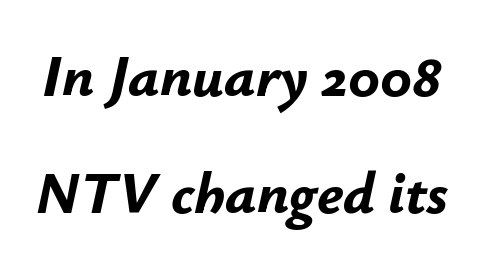
Is the type bold? Yes — the strokes are clearly thick and heavy. You could fit nearly another row in the gap between these rows. Quick note: italic. The passage shown is not underscored anywhere.
